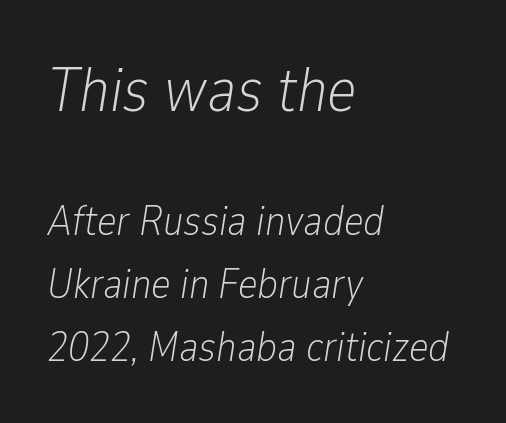
The image shows 63 px light, condensed type, italic (leaning right); set left-aligned, normal line spacing (1.5x), normal letter spacing, not underlined; the first (top) block is 1.5x larger; low stroke contrast and a medium x-height.
